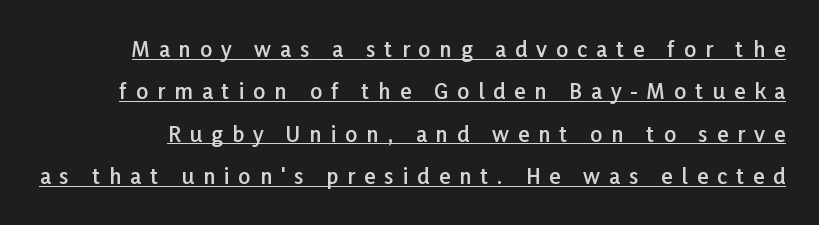
This is roman type, the default non-slanted kind. The sample has been set in demibold, a notch under bold. The passage shown has open, widely tracked lettering throughout. The typesetter has applied underlining to the passage shown. Whoever set this chose breathing room over compactness in the vertical rhythm.
